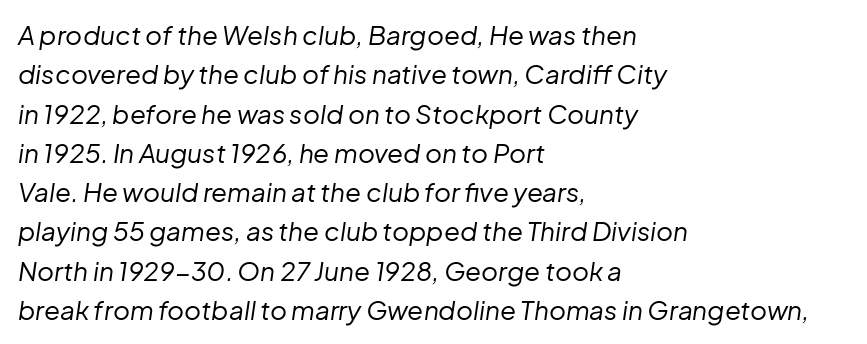
The specimen omits any rule beneath the text block's lines. Line beginnings align vertically; line endings do not. The vertical gap from one line to the next is medium. The characters are drawn with everyday or finer stroke widths. When letters slant like this, we call the style italic.
